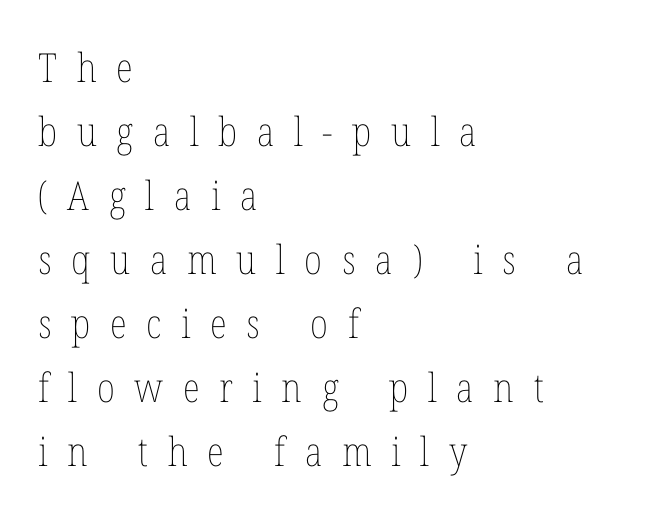
Caption: expanded tracking, letters set apart. The letterforms sit at book weight or below. This block has exactly the height ordinary leading produces. Leftover space on each line is placed entirely after the last word. The face used here is proportionally spaced, like ordinary book or web type.
